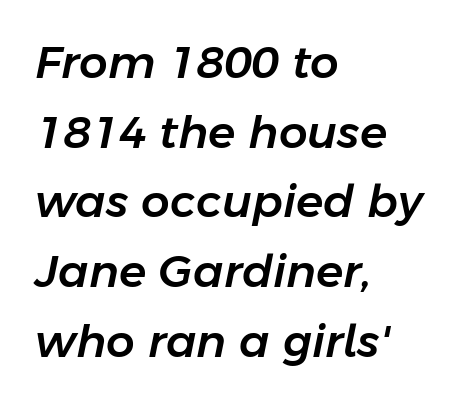
{"italic": "yes", "lean": "right", "slant_degrees": 11, "width": "normal", "stroke_contrast": "low", "x_height": "medium", "monospaced": "no", "underline": "no", "align": "left", "line_spacing": "normal", "line_spacing_ratio": 1.55, "letter_spacing": "normal", "letter_spacing_em": 0.0, "glyph_px": 45}
